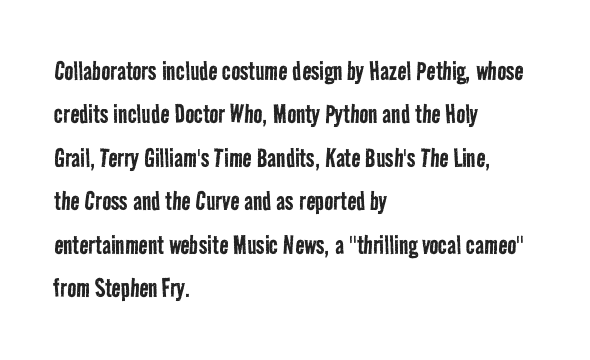
Q: Is the text bold? A: No.
Q: Is the typeface a serif or a sans-serif typeface? A: Sans-serif.
Q: Is the text underlined? A: No.
Q: How is the paragraph aligned? A: Left-aligned.
Q: Is the spacing between letters normal or unusually wide? A: Normal.
Q: Is the spacing between lines tight, normal or loose? A: Normal.
Q: Width (condensed, normal, or wide)? A: Condensed.
Q: Stroke contrast? A: Low.
Q: x-height? A: Medium.
Q: Monospaced? A: No.
